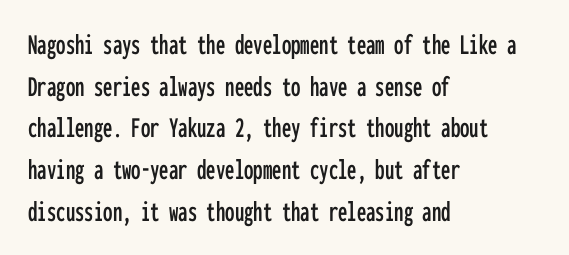
Q: Is the text italic (slanted)? A: No, it is upright.
Q: Is the typeface a serif or a sans-serif typeface? A: Sans-serif.
Q: Is the text underlined? A: No.
Q: How is the paragraph aligned? A: Left-aligned.
Q: Is the spacing between letters normal or unusually wide? A: Normal.
Q: Is the spacing between lines tight, normal or loose? A: Normal.
Q: Width (condensed, normal, or wide)? A: Condensed.
Q: Stroke contrast? A: Low.
Q: x-height? A: Medium.
Q: Monospaced? A: Yes.
